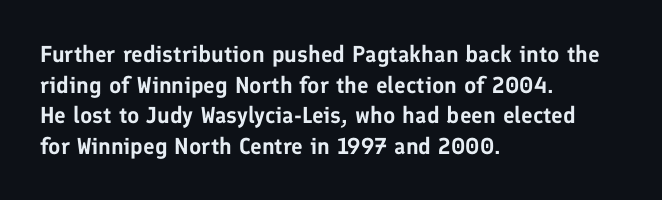
Q: Is the text italic (slanted)? A: No, it is upright.
Q: Is the text underlined? A: No.
Q: How is the paragraph aligned? A: Left-aligned.
Q: Is the spacing between letters normal or unusually wide? A: Normal.
Q: Is the spacing between lines tight, normal or loose? A: Normal.
